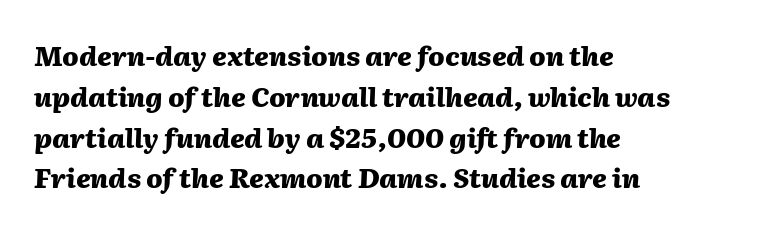
Q: Is the text bold? A: Yes.
Q: Is the text italic (slanted)? A: Yes, it leans right by about 2 degrees.
Q: Is the text underlined? A: No.
Q: How is the paragraph aligned? A: Left-aligned.
Q: Is the spacing between letters normal or unusually wide? A: Normal.
Q: Is the spacing between lines tight, normal or loose? A: Normal.
